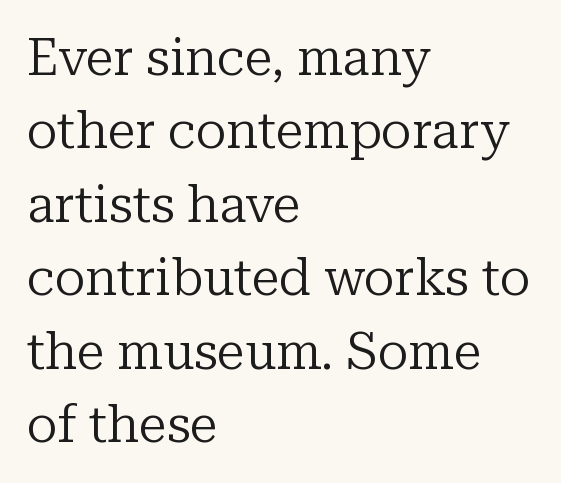
The lettering stays uniformly vertical, giving the passage a roman look. On a weight scale, this lands at 450 or below. Words appear dense and cohesive because spacing is normal. What's the leading like? Ordinary, nothing unusual. Each line starts at the same left margin while the right side varies. In terms of letterform style, serifs are clearly present.
